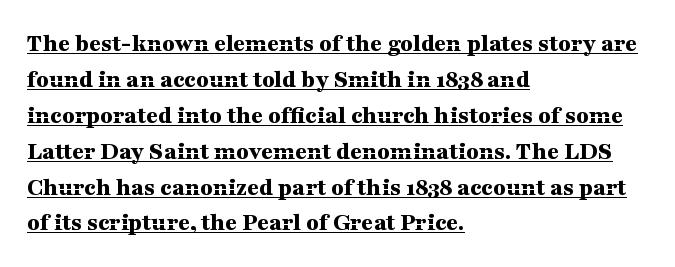
Q: Is the text bold? A: Yes.
Q: Is the text italic (slanted)? A: No, it is upright.
Q: Is the text underlined? A: Yes.
Q: How is the paragraph aligned? A: Left-aligned.
Q: Is the spacing between letters normal or unusually wide? A: Normal.
Q: Is the spacing between lines tight, normal or loose? A: Normal.
